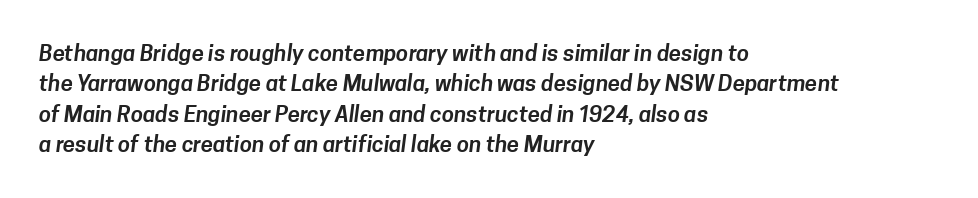
Anything drawn beneath the words? Only blank space. Inter-character spacing is left at the font's built-in metrics. Compared with a centered layout, this one pins lines to the left instead. Does the leading feel generous? No, just average.
